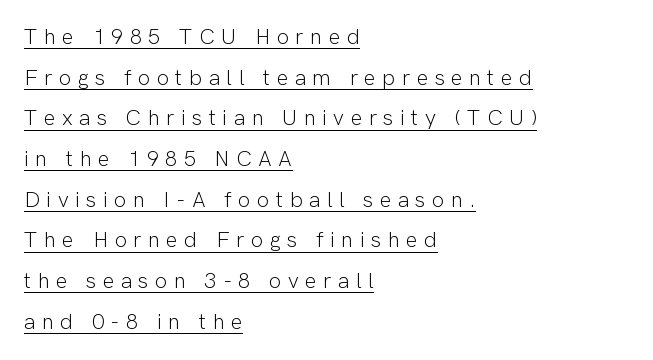
The type is letterspaced generously, with wide tracking. You can tell it's not italic because the verticals are truly vertical. Each line of the rendering has a horizontal stroke beneath the glyphs. Weight: regular or lighter. These lines are set flush left with a ragged right edge.
